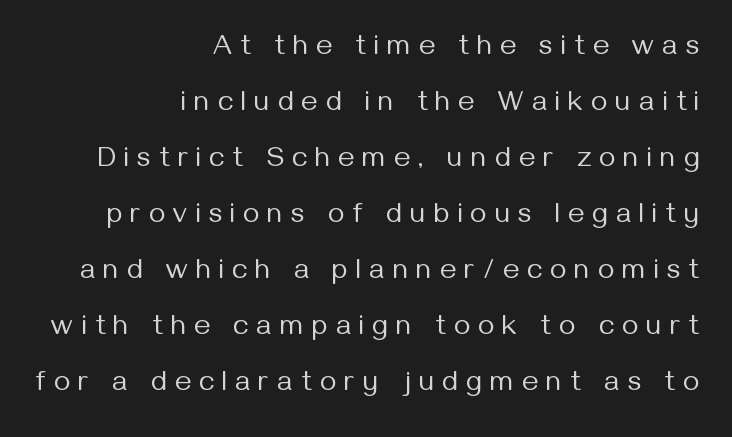
A flush-right, rag-left setting is used for this passage. Counters stay open thanks to moderate or lighter strokes. The passage shown is typed in a proportional face where columns would drift. The font family rendered here belongs to the sans-serif group.
